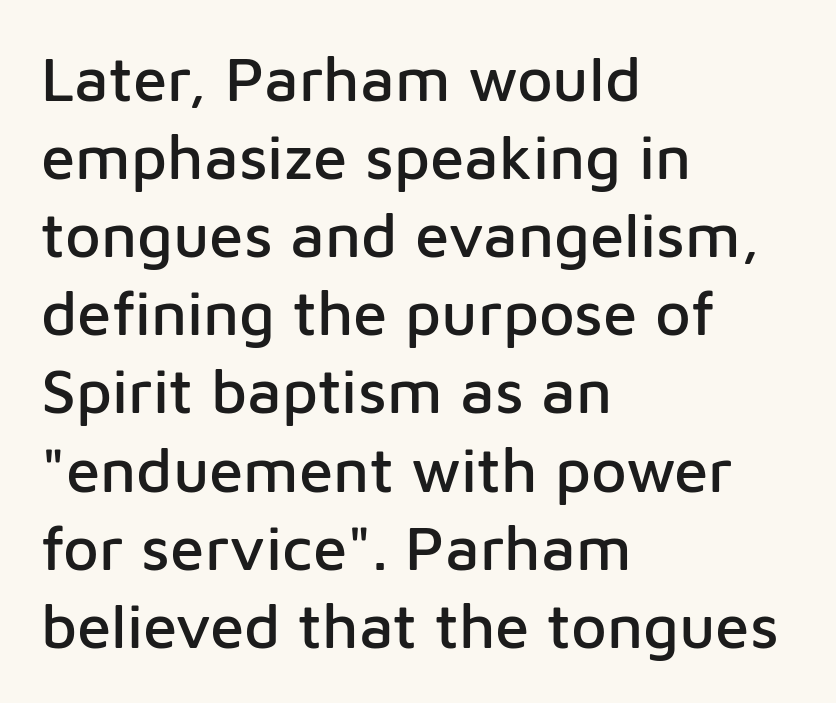
Q: Is the text italic (slanted)? A: No, it is upright.
Q: Is the typeface a serif or a sans-serif typeface? A: Sans-serif.
Q: Is the text underlined? A: No.
Q: How is the paragraph aligned? A: Left-aligned.
Q: Is the spacing between letters normal or unusually wide? A: Normal.
Q: Is the spacing between lines tight, normal or loose? A: Normal.
Q: Width (condensed, normal, or wide)? A: Normal.
Q: Stroke contrast? A: Low.
Q: x-height? A: Medium.
Q: Monospaced? A: No.
